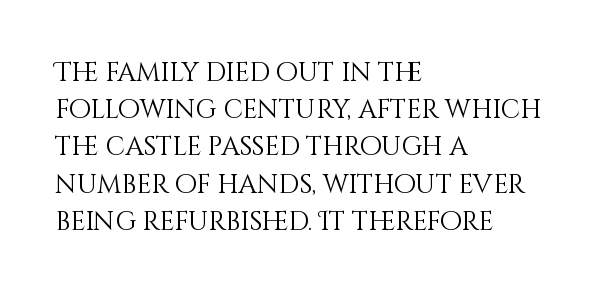
The rendering anchors every line to the left-hand side. A clean baseline with only descenders dipping below it. No chunkiness to these letters — they're not bold. Leading matches the norm, producing a regular column. Ascenders rise straight up at ninety degrees. Nobody touched the tracking dial on this one.
